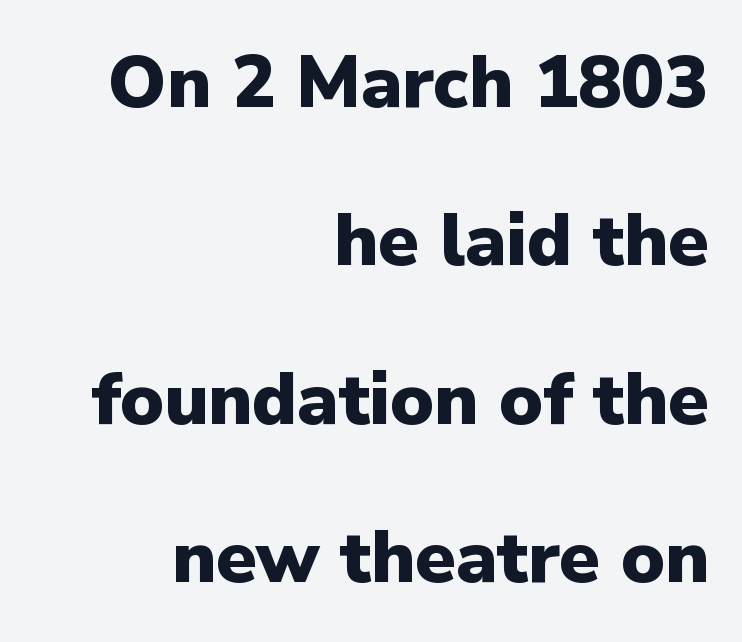
{"serif": "no", "italic": "no", "bold": "yes", "weight": "heavy", "width": "normal", "stroke_contrast": "low", "x_height": "medium", "monospaced": "no", "underline": "no", "align": "right", "line_spacing": "loose", "line_spacing_ratio": 2.17, "letter_spacing": "normal", "letter_spacing_em": 0.0, "glyph_px": 73}
